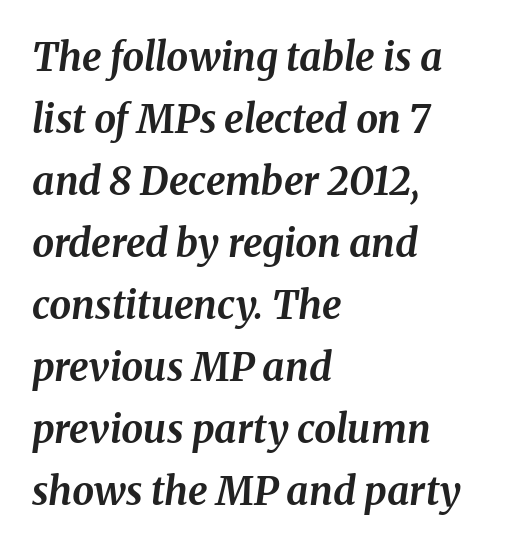
The image shows 39 px bold type, italic (leaning right); set left-aligned, normal line spacing (1.59x), normal letter spacing, not underlined; medium stroke contrast and a medium x-height.
